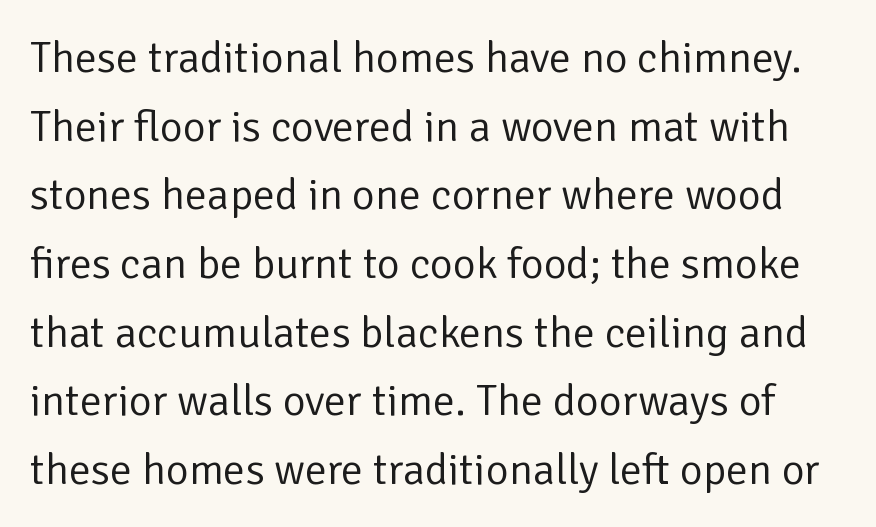
{"serif": "no", "italic": "no", "bold": "no", "weight": "regular", "width": "normal", "stroke_contrast": "low", "x_height": "medium", "monospaced": "no", "underline": "no", "line_spacing": "normal", "line_spacing_ratio": 1.56, "letter_spacing": "normal", "letter_spacing_em": 0.0, "glyph_px": 44}
